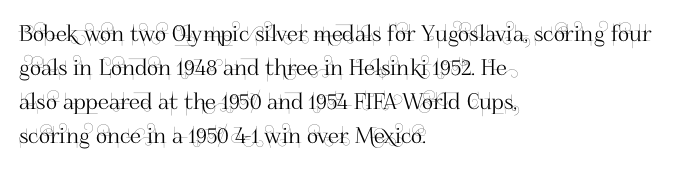
Students, observe: this is what conventionally led text looks like. This sample uses an upright cut, with every glyph sitting square on the baseline. A clean baseline with only descenders dipping below it. Each word holds together tightly as a unit, with standard inter-letter gaps.
